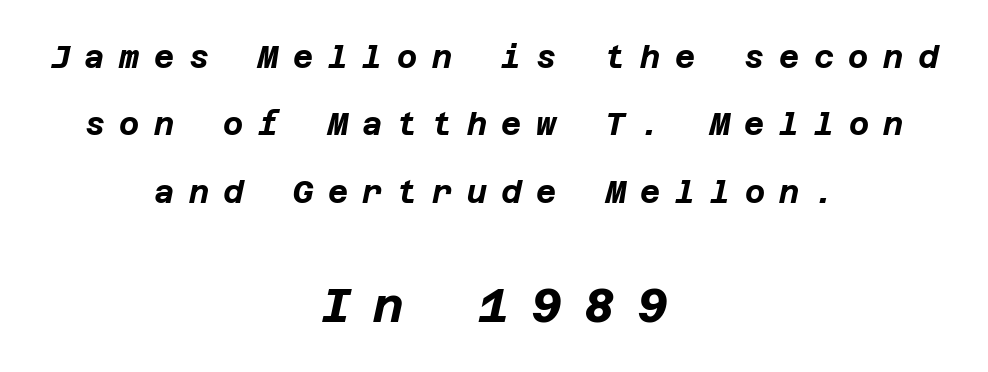
The image shows 47 px bold type, italic (leaning right); set centered, loose line spacing (2.17x), unusually wide letter spacing (+0.47 em), not underlined; the second (bottom) block is 1.52x larger; low stroke contrast and a large x-height.
